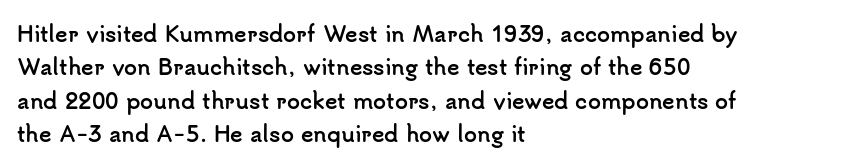
Q: Is the text bold? A: Yes.
Q: Is the text italic (slanted)? A: No, it is upright.
Q: Is the text underlined? A: No.
Q: How is the paragraph aligned? A: Left-aligned.
Q: Is the spacing between letters normal or unusually wide? A: Normal.
Q: Is the spacing between lines tight, normal or loose? A: Normal.
